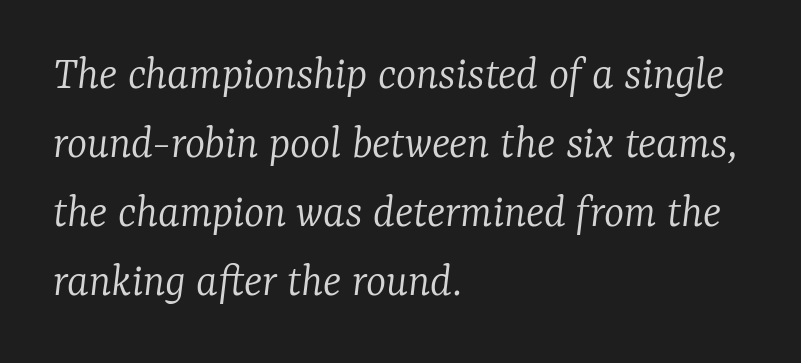
Q: Is the text bold? A: No.
Q: Is the text italic (slanted)? A: Yes, it leans right by about 7 degrees.
Q: Is the typeface a serif or a sans-serif typeface? A: Serif.
Q: Is the text underlined? A: No.
Q: How is the paragraph aligned? A: Left-aligned.
Q: Is the spacing between letters normal or unusually wide? A: Normal.
Q: Is the spacing between lines tight, normal or loose? A: Normal.
Q: Width (condensed, normal, or wide)? A: Normal.
Q: Stroke contrast? A: Low.
Q: x-height? A: Medium.
Q: Monospaced? A: No.
